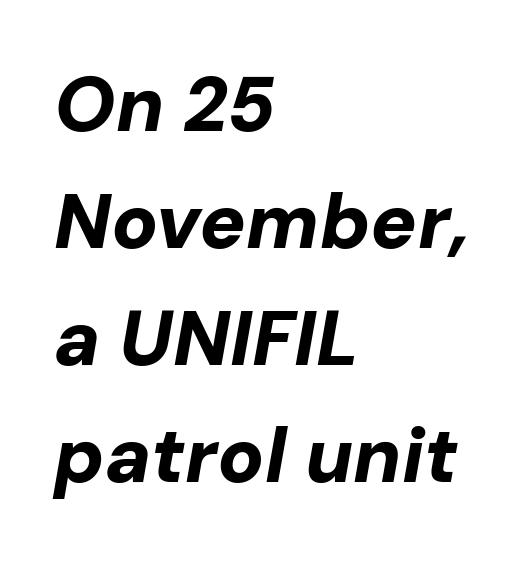
Q: Is the text bold? A: Yes.
Q: Is the text italic (slanted)? A: Yes, it leans right by about 10 degrees.
Q: Is the text underlined? A: No.
Q: How is the paragraph aligned? A: Left-aligned.
Q: Is the spacing between letters normal or unusually wide? A: Normal.
Q: Is the spacing between lines tight, normal or loose? A: Normal.
Q: Width (condensed, normal, or wide)? A: Normal.
Q: Stroke contrast? A: Low.
Q: x-height? A: Medium.
Q: Monospaced? A: No.
